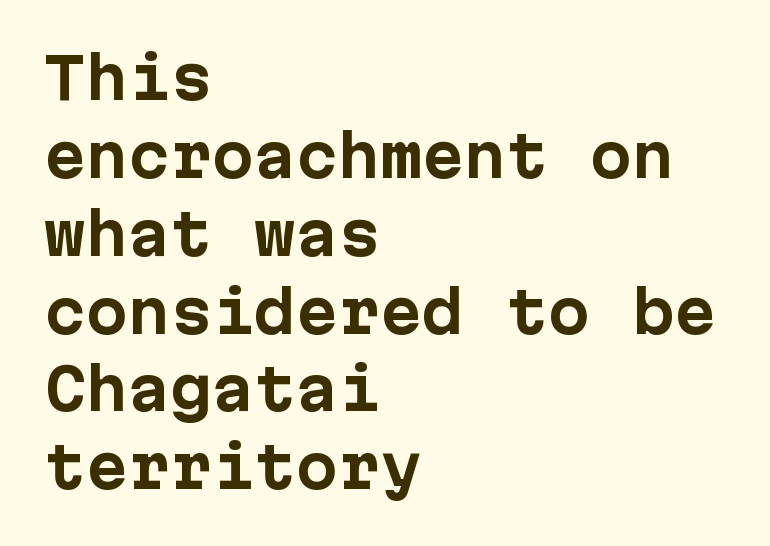
Q: Is the text bold? A: Yes.
Q: Is the text italic (slanted)? A: No, it is upright.
Q: Is the typeface a serif or a sans-serif typeface? A: Sans-serif.
Q: Is the text underlined? A: No.
Q: How is the paragraph aligned? A: Left-aligned.
Q: Is the spacing between letters normal or unusually wide? A: Normal.
Q: Is the spacing between lines tight, normal or loose? A: Normal.
Q: Width (condensed, normal, or wide)? A: Normal.
Q: Stroke contrast? A: Low.
Q: x-height? A: Medium.
